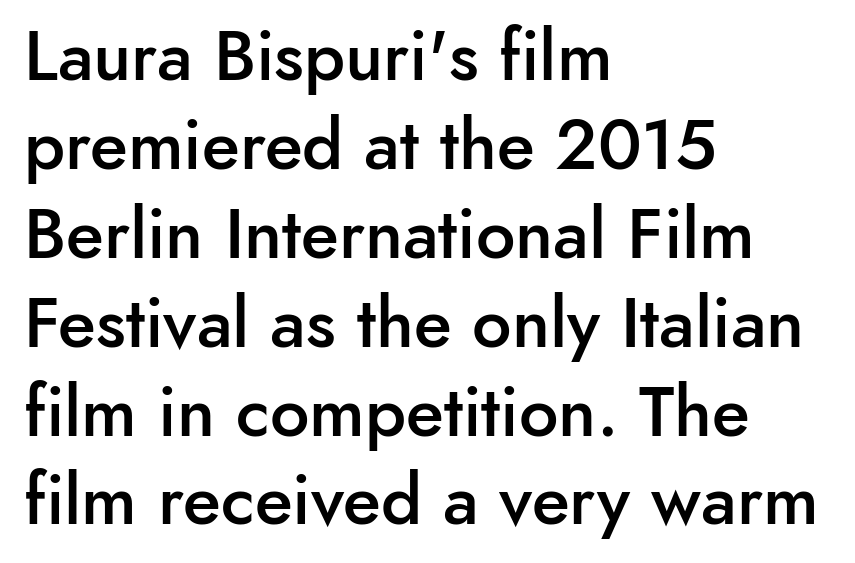
The image shows 70 px semibold sans-serif type, upright; set left-aligned, normal line spacing (1.27x), normal letter spacing, not underlined; low stroke contrast and a small x-height.
